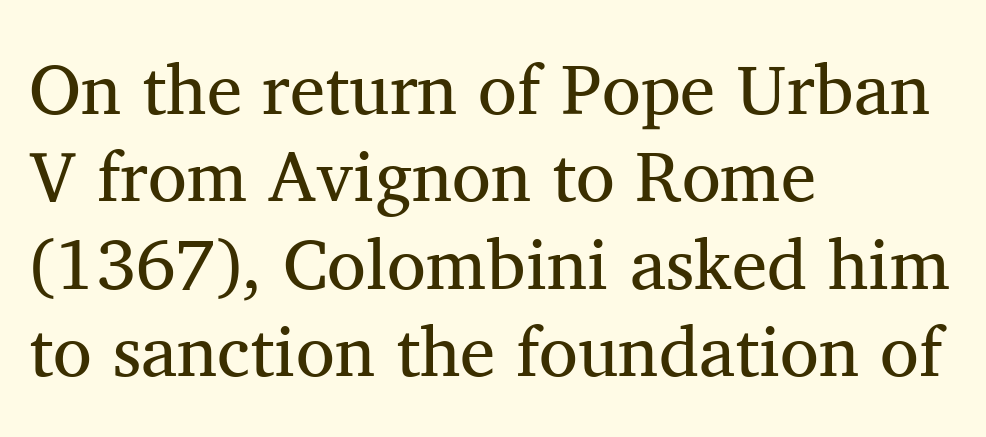
Just letters on the line, the space beneath them empty. These lines are composed in type with serifs. Is the type heavy? It reads as light-to-regular instead. Left-aligned paragraph, ragged on the right. The tracking reads as untouched default to a designer's eye. Note the varied advance widths — an 'i' is clearly narrower than an 'm'.
